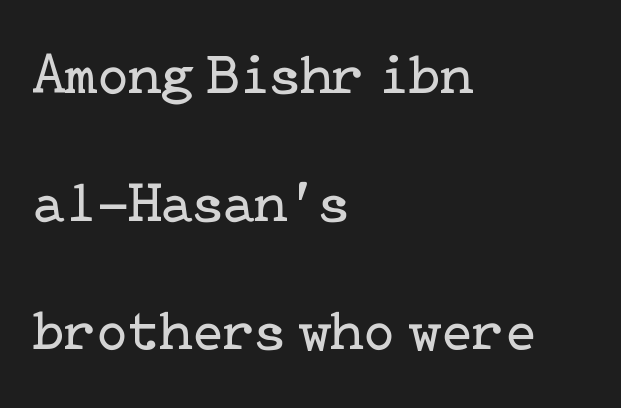
The image shows 57 px regular-weight serif type, upright; set left-aligned, loose line spacing (2.25x), normal letter spacing, not underlined; low stroke contrast and a medium x-height.
